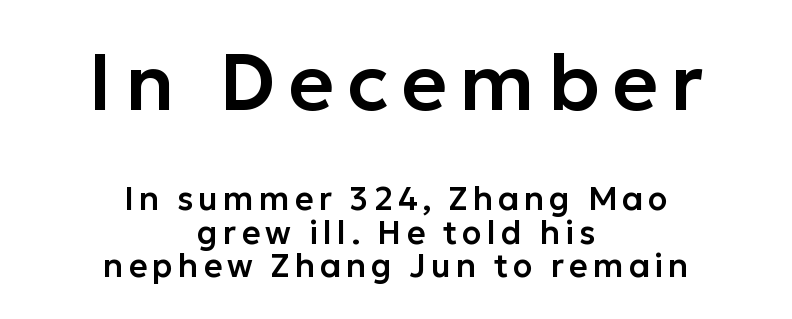
Summary of vertical rhythm: compact, with narrow interline spacing. What kind of face is this? One without serifs — a sans. The first block has been scaled up relative to the second. Rule under the text: the space is simply empty. Each letter keeps its own natural width here, so spacing adapts to shape.
